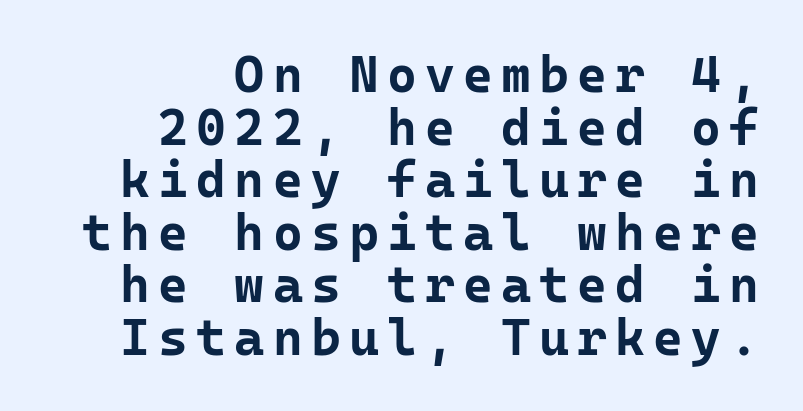
{"serif": "no", "italic": "no", "bold": "yes", "weight": "bold", "width": "normal", "stroke_contrast": "low", "x_height": "medium", "monospaced": "yes", "underline": "no", "align": "right", "line_spacing": "tight", "line_spacing_ratio": 1.03, "glyph_px": 51}
